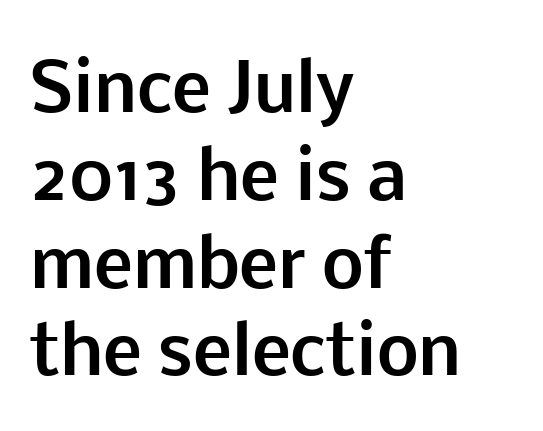
{"serif": "no", "italic": "no", "bold": "yes", "weight": "bold", "width": "normal", "stroke_contrast": "low", "x_height": "medium", "monospaced": "no", "underline": "no", "align": "left", "line_spacing": "normal", "line_spacing_ratio": 1.33, "letter_spacing": "normal", "letter_spacing_em": 0.0, "glyph_px": 66}
